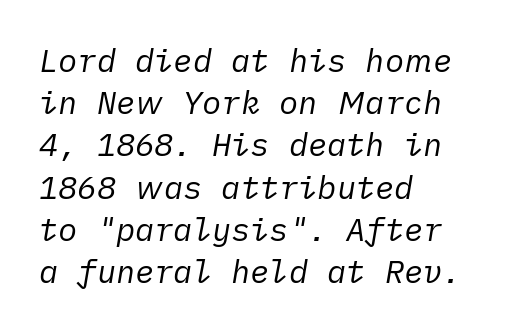
Q: Is the text bold? A: No.
Q: Is the text italic (slanted)? A: Yes, it leans right by about 10 degrees.
Q: Is the text underlined? A: No.
Q: How is the paragraph aligned? A: Left-aligned.
Q: Is the spacing between letters normal or unusually wide? A: Normal.
Q: Is the spacing between lines tight, normal or loose? A: Normal.
Q: Width (condensed, normal, or wide)? A: Normal.
Q: Stroke contrast? A: Low.
Q: x-height? A: Medium.
